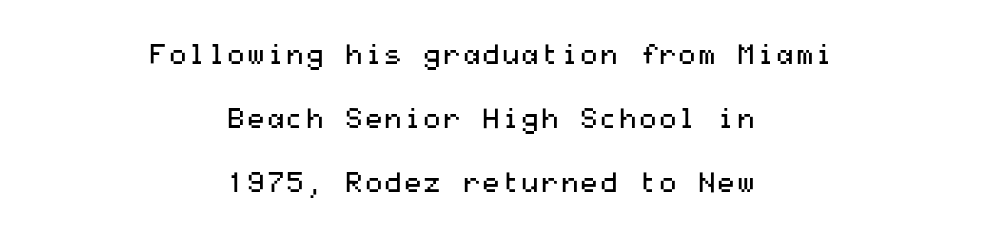
The image shows 28 px regular-weight, wide sans-serif type, upright; set centered, loose line spacing (2.28x), normal letter spacing, not underlined; medium stroke contrast and a medium x-height.
